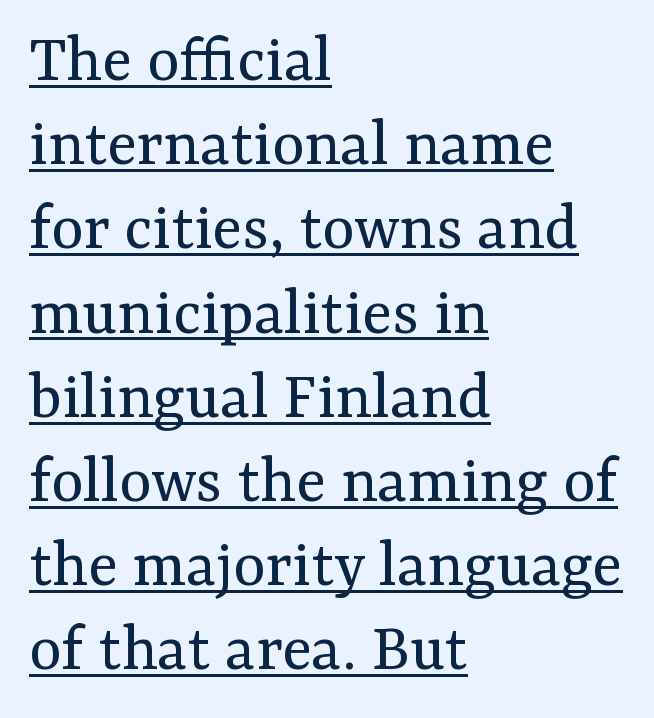
Q: Is the text bold? A: No.
Q: Is the text italic (slanted)? A: No, it is upright.
Q: Is the typeface a serif or a sans-serif typeface? A: Serif.
Q: Is the text underlined? A: Yes.
Q: How is the paragraph aligned? A: Left-aligned.
Q: Is the spacing between letters normal or unusually wide? A: Normal.
Q: Width (condensed, normal, or wide)? A: Normal.
Q: Stroke contrast? A: Medium.
Q: x-height? A: Medium.
Q: Monospaced? A: No.
